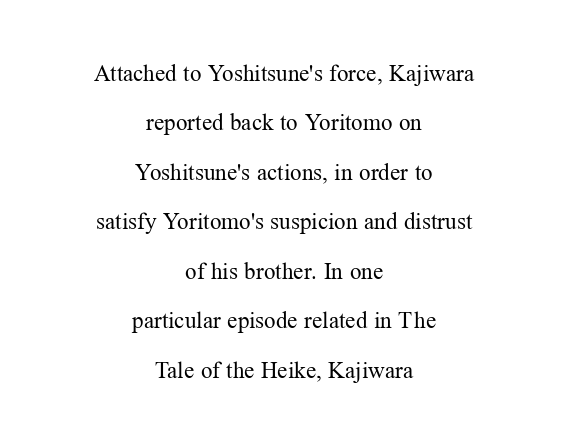
The image shows 23 px text type, upright; set centered, loose line spacing (2.15x), normal letter spacing, not underlined.
